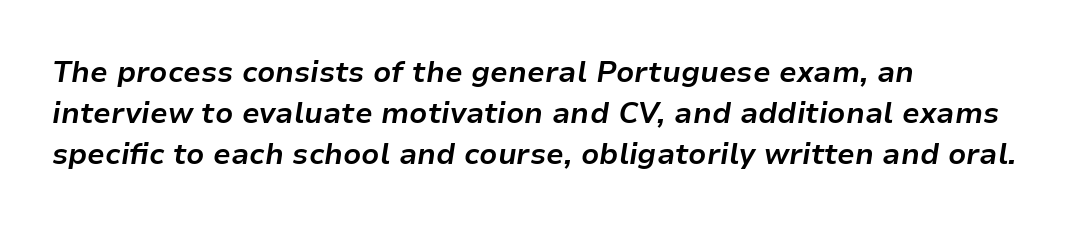
Q: Is the text bold? A: Yes.
Q: Is the text italic (slanted)? A: Yes, it leans right by about 9 degrees.
Q: Is the text underlined? A: No.
Q: How is the paragraph aligned? A: Left-aligned.
Q: Is the spacing between letters normal or unusually wide? A: Normal.
Q: Is the spacing between lines tight, normal or loose? A: Normal.
Q: Width (condensed, normal, or wide)? A: Normal.
Q: Stroke contrast? A: Low.
Q: x-height? A: Medium.
Q: Monospaced? A: No.
